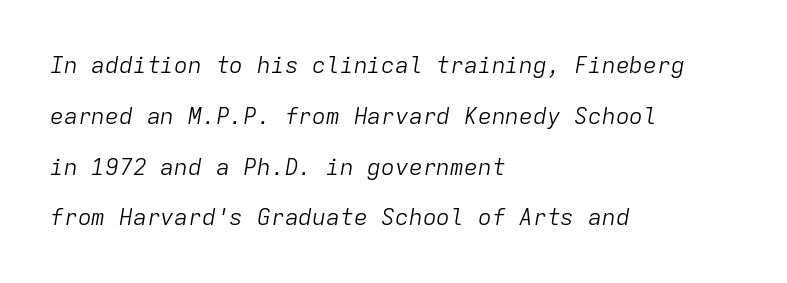
Q: Is the text bold? A: No.
Q: Is the text italic (slanted)? A: Yes, it leans right by about 9 degrees.
Q: Is the text underlined? A: No.
Q: How is the paragraph aligned? A: Left-aligned.
Q: Is the spacing between letters normal or unusually wide? A: Normal.
Q: Is the spacing between lines tight, normal or loose? A: Loose.
